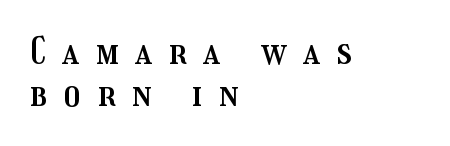
The image shows 36 px condensed type, upright; set left-aligned, line spacing 1.17x, unusually wide letter spacing (+0.47 em), not underlined; medium stroke contrast and a medium x-height.
